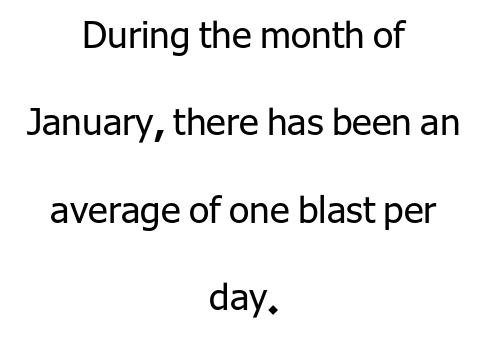
Font category for this specimen: sans-serif. Looks like regular typesetting: each glyph gets only the width it needs. The face looks like a standard text weight, possibly lighter. Honestly, the letter spacing is just normal — you wouldn't notice it. Quick note: underline off. The line-height multiplier appears high, well above default.
